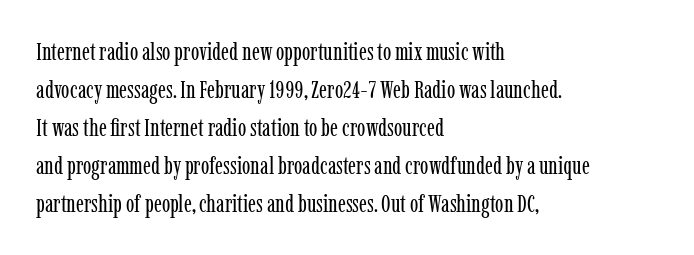
Q: Is the text bold? A: No.
Q: Is the text italic (slanted)? A: No, it is upright.
Q: Is the text underlined? A: No.
Q: How is the paragraph aligned? A: Left-aligned.
Q: Is the spacing between letters normal or unusually wide? A: Normal.
Q: Is the spacing between lines tight, normal or loose? A: Normal.
